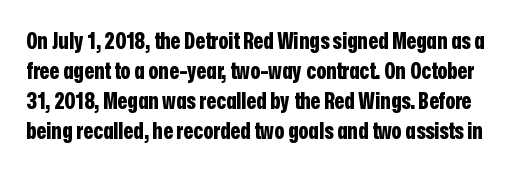
Look at the tracking — it's just the regular setting, nothing added. Each new line begins a customary step beneath the previous one. The glyphs are unaccompanied by any horizontal stroke below them. The passage shown is emphatically bold.
